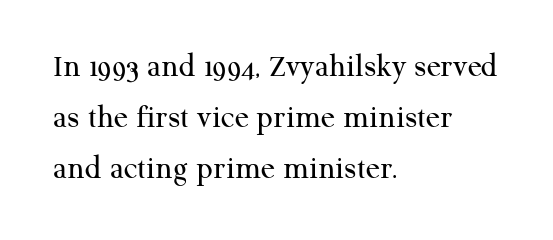
The leading is moderate, giving the passage an even texture. Nobody drew a line under any word here. Character widths vary here, with narrow letters taking less room than wide ones. The characters display serif detailing at their extremities.
